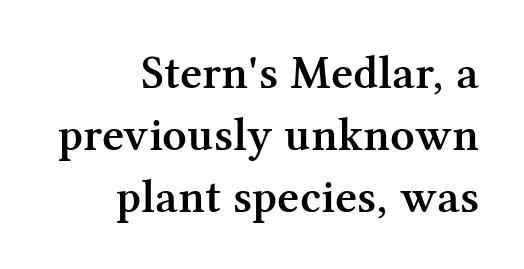
The image shows 48 px semibold serif type, upright; set right-aligned, normal line spacing (1.29x), normal letter spacing, not underlined; medium stroke contrast and a medium x-height.
